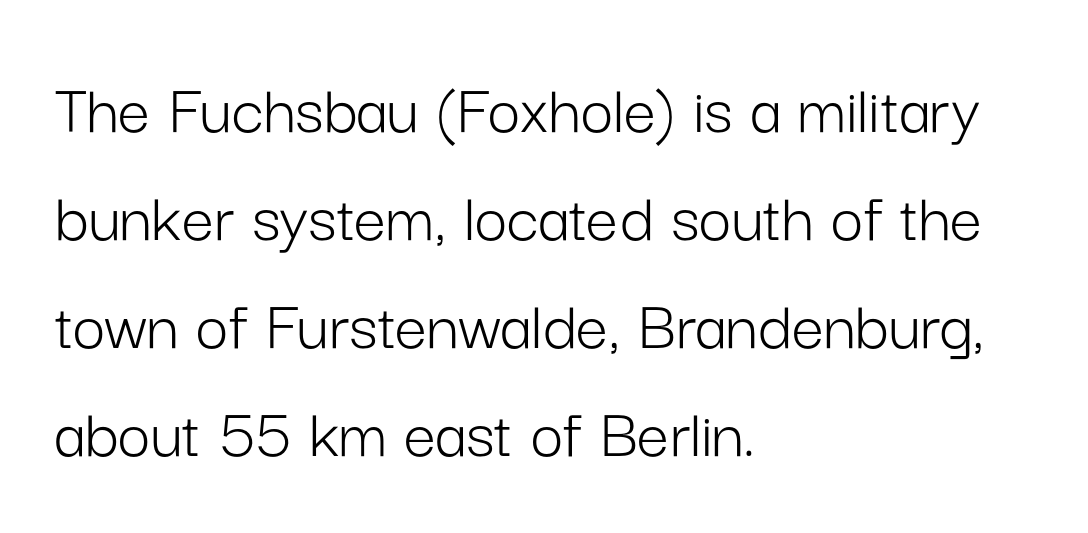
Q: Is the text bold? A: No.
Q: Is the text italic (slanted)? A: No, it is upright.
Q: Is the typeface a serif or a sans-serif typeface? A: Sans-serif.
Q: Is the text underlined? A: No.
Q: How is the paragraph aligned? A: Left-aligned.
Q: Is the spacing between letters normal or unusually wide? A: Normal.
Q: Is the spacing between lines tight, normal or loose? A: Normal.
Q: Width (condensed, normal, or wide)? A: Normal.
Q: Stroke contrast? A: Low.
Q: x-height? A: Medium.
Q: Monospaced? A: No.
